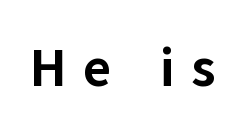
{"serif": "no", "italic": "no", "bold": "yes", "weight": "bold", "width": "normal", "stroke_contrast": "low", "x_height": "medium", "monospaced": "no", "underline": "no", "letter_spacing": "wide", "letter_spacing_em": 0.29, "glyph_px": 54}
